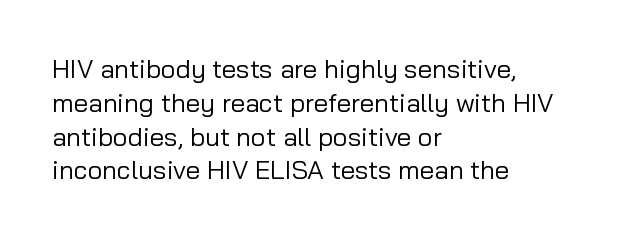
Q: Is the text bold? A: No.
Q: Is the text italic (slanted)? A: No, it is upright.
Q: Is the text underlined? A: No.
Q: How is the paragraph aligned? A: Left-aligned.
Q: Is the spacing between letters normal or unusually wide? A: Normal.
Q: Is the spacing between lines tight, normal or loose? A: Normal.
